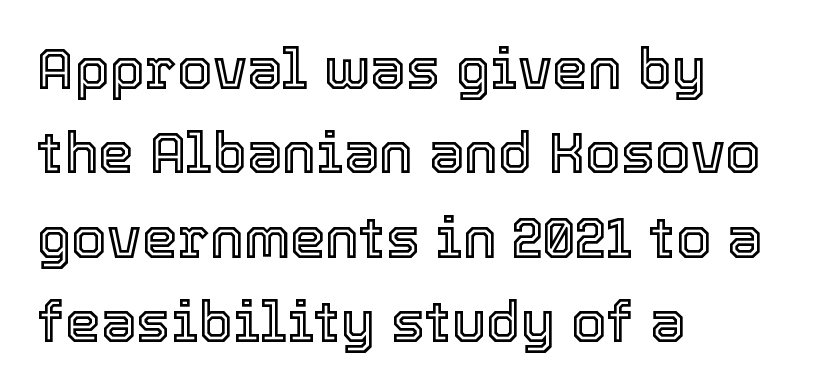
The space directly below the letters is spotless. The passage shown stacks its lines at a standard gap. The face used here is proportionally spaced, like ordinary book or web type. Nobody touched the tracking dial on this one. Left-aligned paragraph, ragged on the right.
